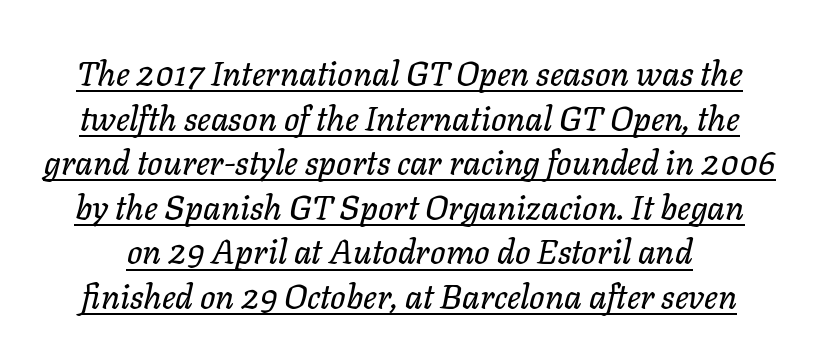
{"italic": "yes", "lean": "right", "slant_degrees": 11, "width": "normal", "stroke_contrast": "low", "x_height": "medium", "monospaced": "no", "underline": "yes", "line_spacing": "normal", "line_spacing_ratio": 1.31, "letter_spacing": "normal", "letter_spacing_em": 0.0, "glyph_px": 34}
